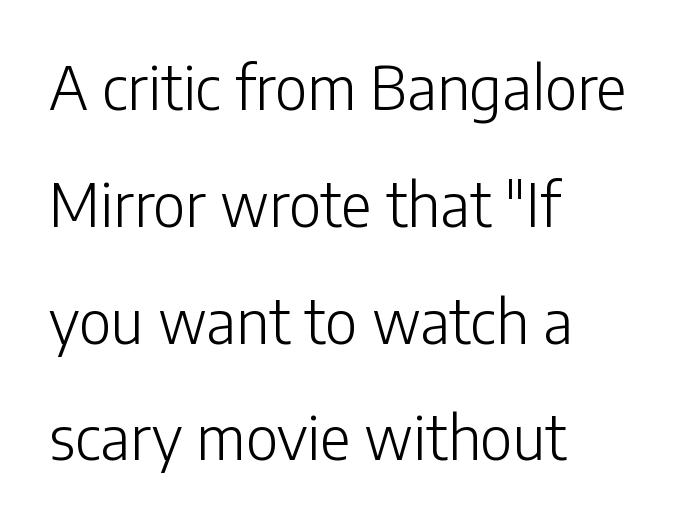
The image shows 59 px light sans-serif type, upright; set left-aligned, loose line spacing (1.98x), normal letter spacing, not underlined; low stroke contrast and a medium x-height.
